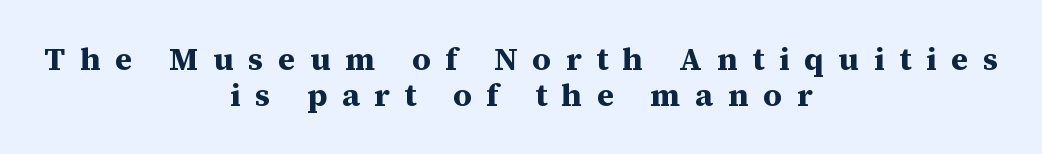
{"serif": "yes", "italic": "no", "bold": "yes", "weight": "bold", "width": "normal", "stroke_contrast": "medium", "x_height": "medium", "monospaced": "no", "underline": "no", "align": "center", "line_spacing": "tight", "line_spacing_ratio": 1.11, "letter_spacing": "wide", "letter_spacing_em": 0.46, "glyph_px": 32}
